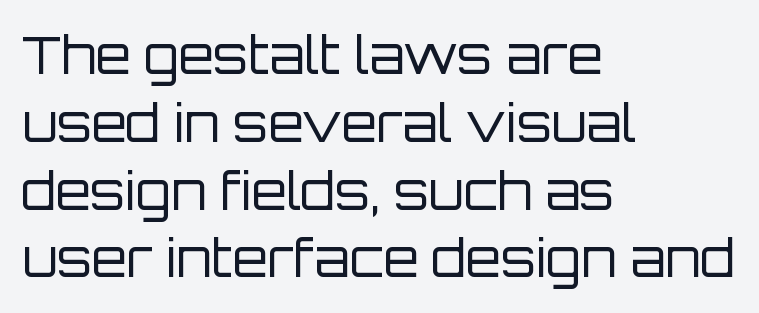
The image shows 51 px regular-weight sans-serif type, upright; set left-aligned, normal line spacing (1.33x), normal letter spacing, not underlined; low stroke contrast and a large x-height.
